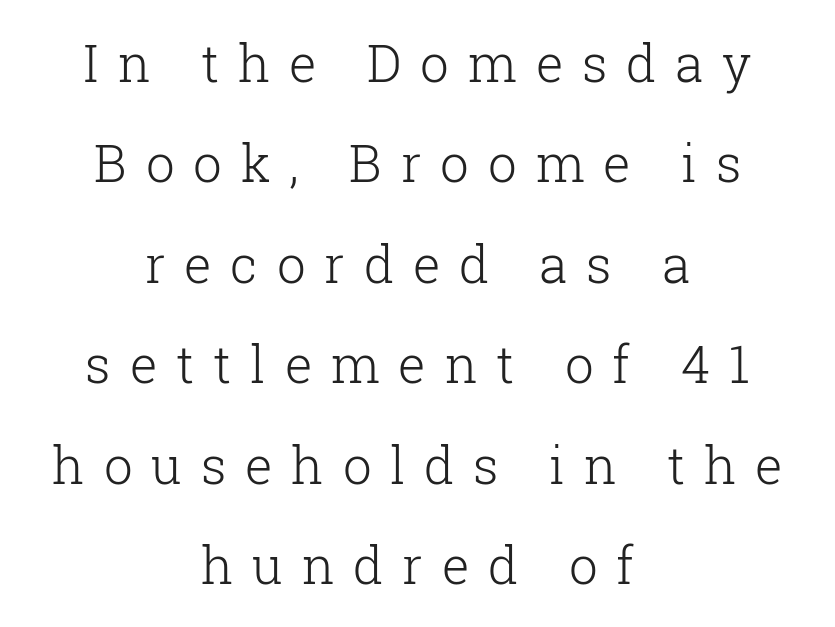
Observe the wide spacing: letters keep a clear distance from each other. Ordinary non-slanted type is in use. Character widths vary here, with narrow letters taking less room than wide ones. The font sits on the lighter half of the weight spectrum, regular included. The specimen omits any rule beneath the text block's lines.
